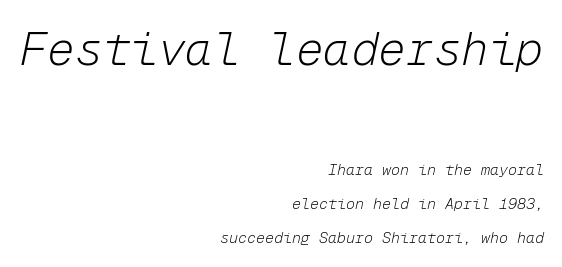
Q: Is the text bold? A: No.
Q: Is the text italic (slanted)? A: Yes, it leans right by about 12 degrees.
Q: Is the text underlined? A: No.
Q: How is the paragraph aligned? A: Right-aligned.
Q: Is the spacing between letters normal or unusually wide? A: Normal.
Q: Is the spacing between lines tight, normal or loose? A: Loose.
Q: Which block of text is set in a larger size, the first (top) or the second (bottom)? A: The first (top) one.
Q: Width (condensed, normal, or wide)? A: Normal.
Q: Stroke contrast? A: Low.
Q: x-height? A: Medium.
Q: Monospaced? A: Yes.
